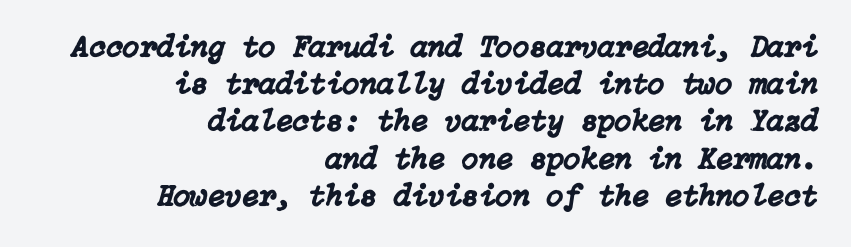
This sample uses an oblique cut, with every glyph tilted off the vertical. The area under the type is left untouched. Spacing between characters is what you'd get straight out of the box. This rendering uses right alignment, leaving the left contour irregular.
